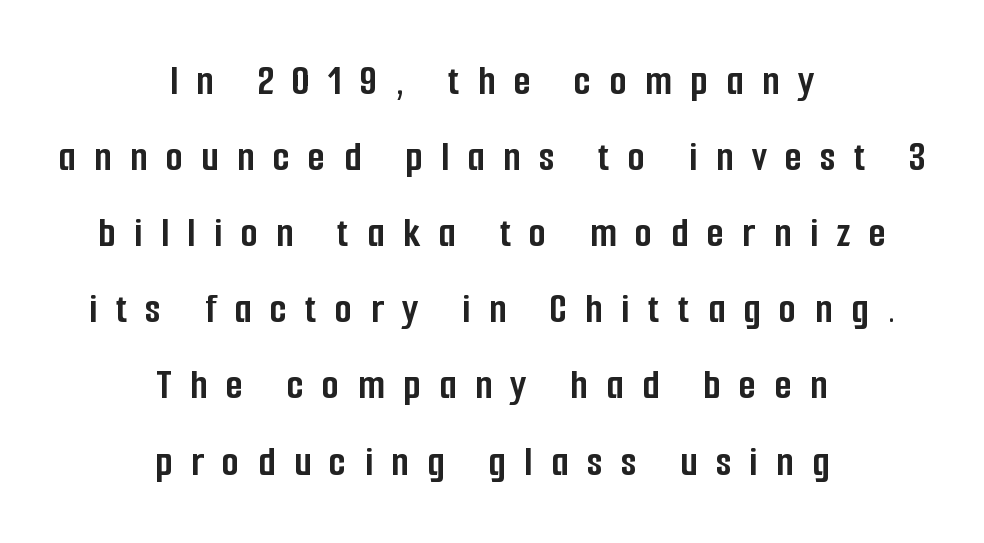
{"serif": "no", "italic": "no", "bold": "yes", "weight": "semibold", "width": "condensed", "stroke_contrast": "low", "x_height": "medium", "monospaced": "no", "underline": "no", "align": "center", "line_spacing_ratio": 1.73, "letter_spacing": "wide", "letter_spacing_em": 0.42, "glyph_px": 44}
